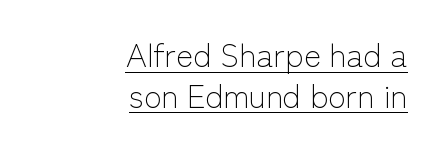
Q: Is the text bold? A: No.
Q: Is the text italic (slanted)? A: No, it is upright.
Q: Is the typeface a serif or a sans-serif typeface? A: Sans-serif.
Q: Is the text underlined? A: Yes.
Q: How is the paragraph aligned? A: Right-aligned.
Q: Is the spacing between letters normal or unusually wide? A: Normal.
Q: Is the spacing between lines tight, normal or loose? A: Normal.
Q: Width (condensed, normal, or wide)? A: Normal.
Q: Stroke contrast? A: Low.
Q: x-height? A: Medium.
Q: Monospaced? A: No.
